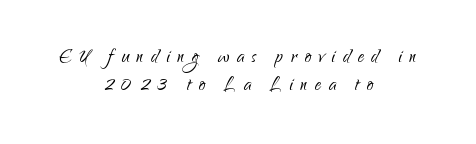
Q: Is the text bold? A: No.
Q: Is the text italic (slanted)? A: Yes.
Q: Is the text underlined? A: No.
Q: How is the paragraph aligned? A: Centered.
Q: Is the spacing between letters normal or unusually wide? A: Unusually wide.
